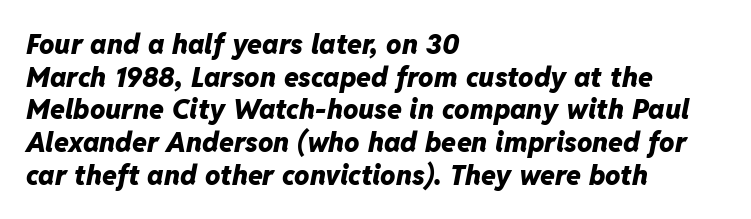
These words are printed bold, with thick strokes throughout. The area under the type is left untouched. The letters sit at their default tracking, neither squeezed nor spread. Style check: oblique.
